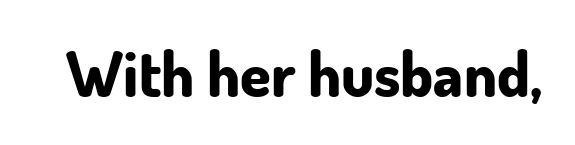
The image shows 62 px bold sans-serif type, upright; set normal letter spacing, not underlined; low stroke contrast and a small x-height.
